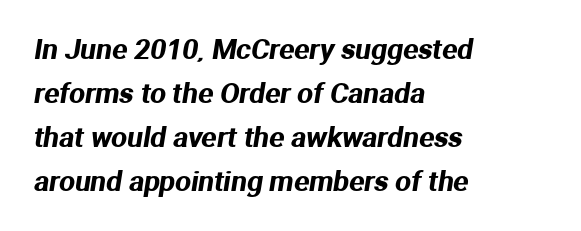
Q: Is the typeface a serif or a sans-serif typeface? A: Sans-serif.
Q: Is the text underlined? A: No.
Q: How is the paragraph aligned? A: Left-aligned.
Q: Is the spacing between letters normal or unusually wide? A: Normal.
Q: Is the spacing between lines tight, normal or loose? A: Normal.
Q: Width (condensed, normal, or wide)? A: Normal.
Q: Stroke contrast? A: Medium.
Q: x-height? A: Medium.
Q: Monospaced? A: No.
